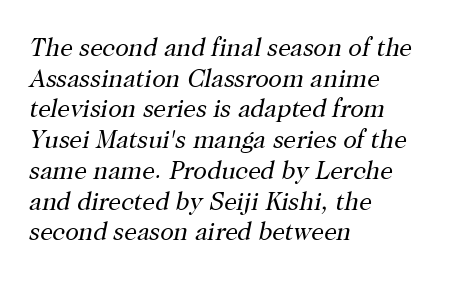
{"italic": "yes", "lean": "right", "slant_degrees": 12, "bold": "no", "underline": "no", "align": "left", "line_spacing_ratio": 1.23, "letter_spacing": "normal", "letter_spacing_em": 0.0, "glyph_px": 25}
